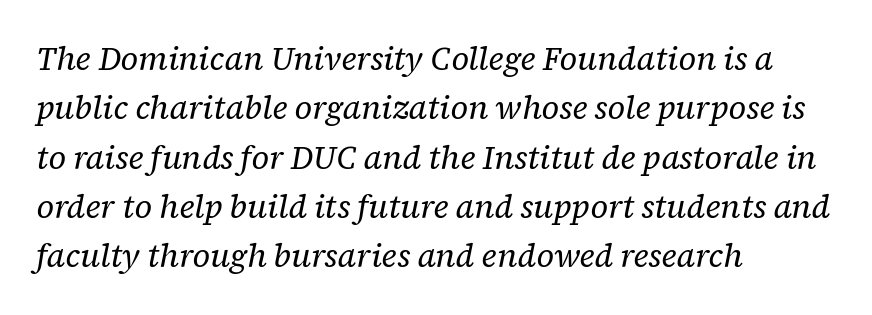
{"serif": "yes", "italic": "yes", "lean": "right", "slant_degrees": 12, "bold": "no", "weight": "regular", "width": "normal", "stroke_contrast": "low", "x_height": "medium", "monospaced": "no", "underline": "no", "align": "left", "line_spacing": "normal", "line_spacing_ratio": 1.54, "letter_spacing": "normal", "letter_spacing_em": 0.0, "glyph_px": 32}
